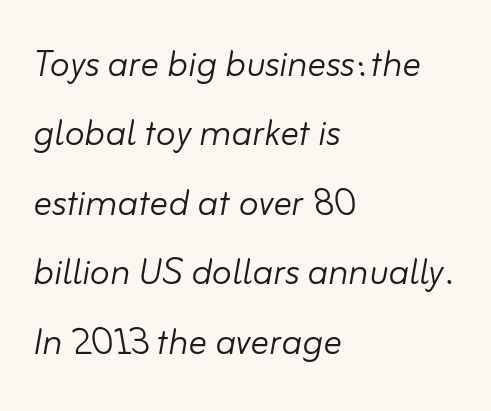
The image shows 46 px light type, italic (leaning right); set left-aligned, normal line spacing (1.51x), normal letter spacing, not underlined; low stroke contrast and a small x-height.
